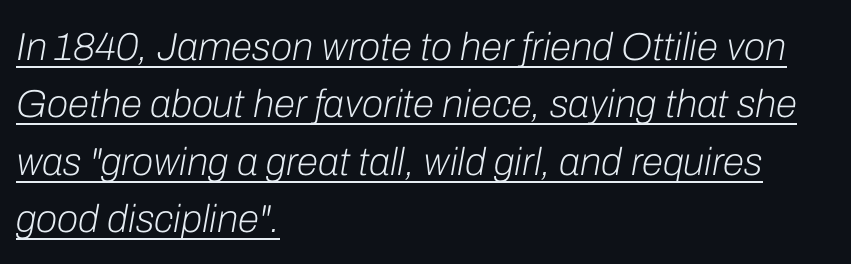
The image shows 39 px light type, italic (leaning right); set left-aligned, normal line spacing (1.47x), normal letter spacing, underlined; low stroke contrast and a medium x-height.
